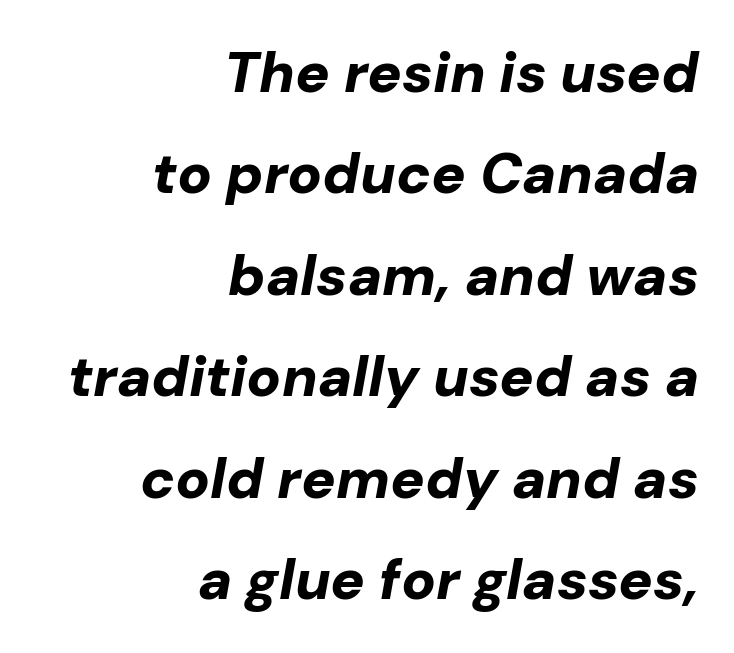
Q: Is the text bold? A: Yes.
Q: Is the text italic (slanted)? A: Yes, it leans right by about 10 degrees.
Q: Is the text underlined? A: No.
Q: How is the paragraph aligned? A: Right-aligned.
Q: Is the spacing between letters normal or unusually wide? A: Normal.
Q: Width (condensed, normal, or wide)? A: Normal.
Q: Stroke contrast? A: Low.
Q: x-height? A: Medium.
Q: Monospaced? A: No.
